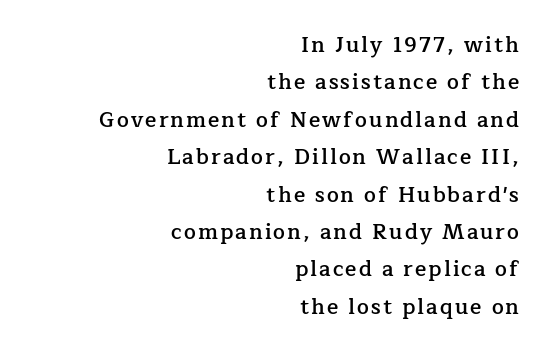
The image shows 21 px text type, upright; set right-aligned, line spacing 1.78x, not underlined.
